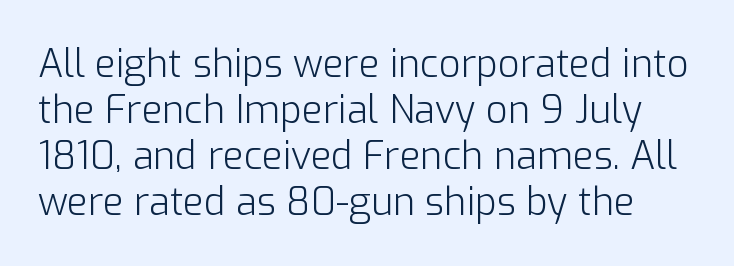
The image shows 38 px light sans-serif type, upright; set line spacing 1.21x, normal letter spacing, not underlined; low stroke contrast and a medium x-height.
